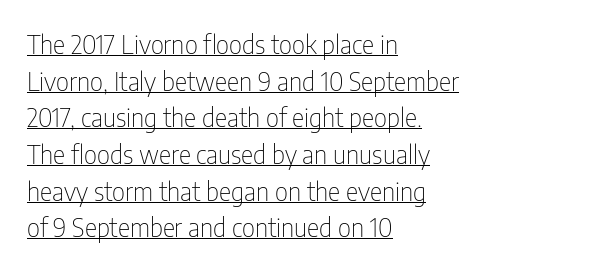
{"italic": "no", "bold": "no", "underline": "yes", "align": "left", "line_spacing": "normal", "line_spacing_ratio": 1.41, "letter_spacing": "normal", "letter_spacing_em": 0.0, "glyph_px": 26}
